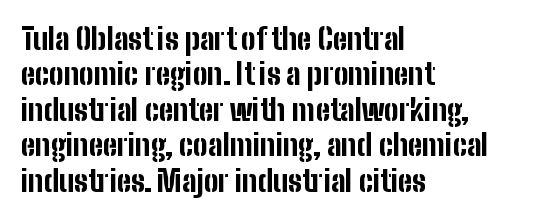
Q: Is the text bold? A: Yes.
Q: Is the text italic (slanted)? A: No, it is upright.
Q: Is the typeface a serif or a sans-serif typeface? A: Sans-serif.
Q: Is the text underlined? A: No.
Q: How is the paragraph aligned? A: Left-aligned.
Q: Is the spacing between letters normal or unusually wide? A: Normal.
Q: Width (condensed, normal, or wide)? A: Condensed.
Q: Stroke contrast? A: Low.
Q: x-height? A: Medium.
Q: Monospaced? A: No.
